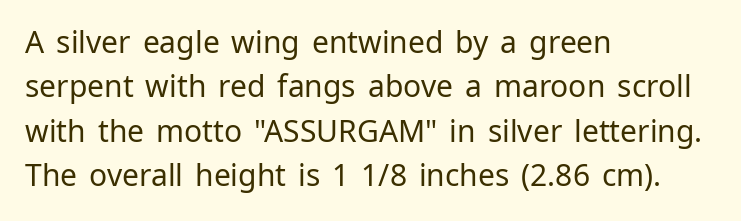
Q: Is the text bold? A: No.
Q: Is the text italic (slanted)? A: No, it is upright.
Q: Is the typeface a serif or a sans-serif typeface? A: Sans-serif.
Q: Is the text underlined? A: No.
Q: How is the paragraph aligned? A: Left-aligned.
Q: Is the spacing between letters normal or unusually wide? A: Normal.
Q: Is the spacing between lines tight, normal or loose? A: Normal.
Q: Width (condensed, normal, or wide)? A: Normal.
Q: Stroke contrast? A: Low.
Q: x-height? A: Medium.
Q: Monospaced? A: No.
